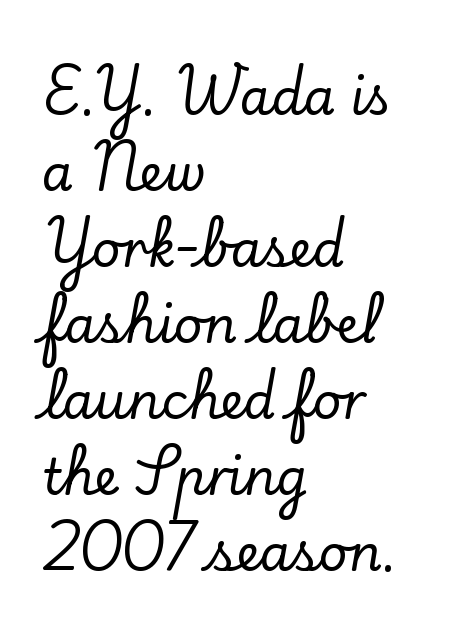
The image shows 50 px serif type; set left-aligned, normal line spacing (1.52x), normal letter spacing, not underlined; low stroke contrast and a small x-height.
